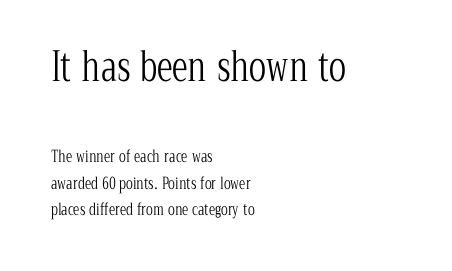
The image shows 40 px light, condensed serif type, upright; set left-aligned, normal line spacing (1.67x), normal letter spacing, not underlined; the first (top) block is 2.5x larger; low stroke contrast and a medium x-height.
